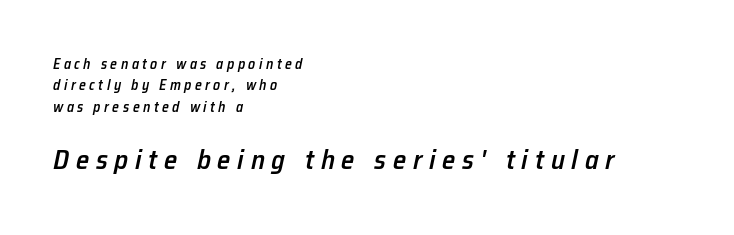
Q: Is the text bold? A: Semi-bold.
Q: Is the text italic (slanted)? A: Yes, it leans right by about 12 degrees.
Q: Is the text underlined? A: No.
Q: How is the paragraph aligned? A: Left-aligned.
Q: Is the spacing between letters normal or unusually wide? A: Unusually wide.
Q: Is the spacing between lines tight, normal or loose? A: Normal.
Q: Which block of text is set in a larger size, the first (top) or the second (bottom)? A: The second (bottom) one.
